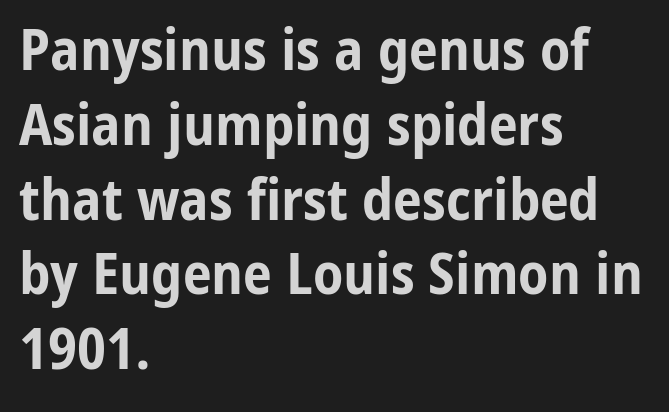
Typeset ragged right — the left edge is the straight one. Its strokes are broad and dark, the hallmark of bold type. One glance says typical: line gaps are just what's usual. Look at the bottom of the vertical strokes: they stop flat, with no serifs. Underlining? Definitely not there. Nothing unusual about the tracking: characters are spaced as the font intends.
